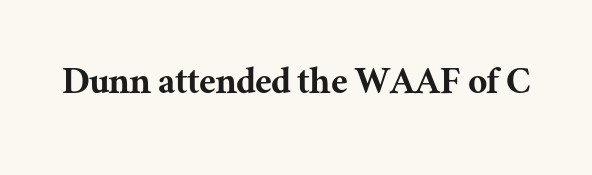
Descenders are the only things crossing below the line. You can tell from the footed stems that serif type was used. Compared with typical body copy, the letter spacing here is the same. The passage shown is typed in a proportional face where columns would drift. If you drew a line through each stem, it would be perfectly vertical.
